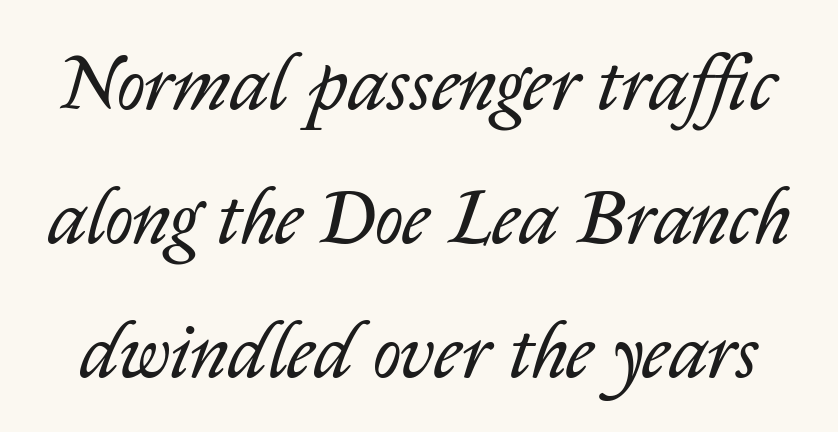
The image shows 78 px regular-weight type, italic (leaning right); set line spacing 1.72x, normal letter spacing, not underlined; low stroke contrast and a medium x-height.
